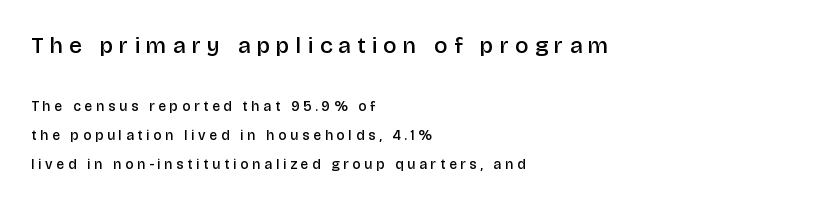
{"italic": "no", "bold": "semi", "underline": "no", "align": "left", "line_spacing": "loose", "line_spacing_ratio": 2.07, "letter_spacing": "wide", "letter_spacing_em": 0.27, "larger_block": "first", "size_ratio": 1.64, "glyph_px": 23}
